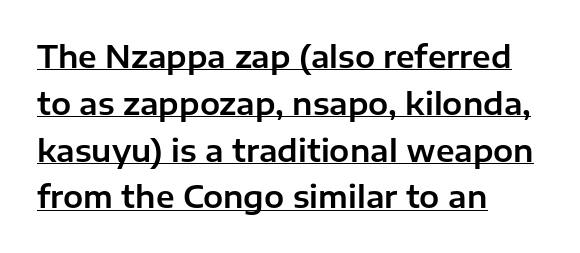
Visually the block forms a straight wall on the left and a jagged coastline on the right. What stands out about the letter spacing? Nothing — it is the standard amount. These lines are rendered in a variable-pitch font. A baseline rule has been typeset under these characters. What kind of face is this? One without serifs — a sans.
